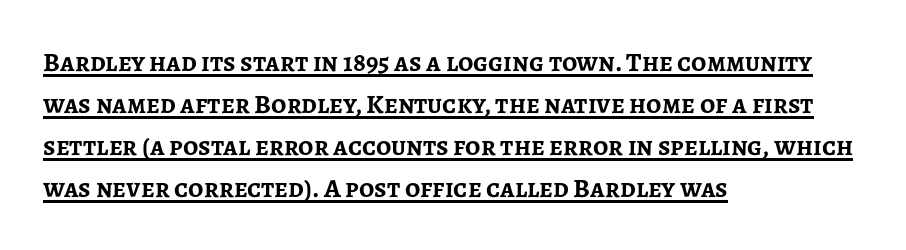
Q: Is the text bold? A: Yes.
Q: Is the text italic (slanted)? A: No, it is upright.
Q: Is the text underlined? A: Yes.
Q: How is the paragraph aligned? A: Left-aligned.
Q: Is the spacing between letters normal or unusually wide? A: Normal.
Q: Is the spacing between lines tight, normal or loose? A: Normal.
